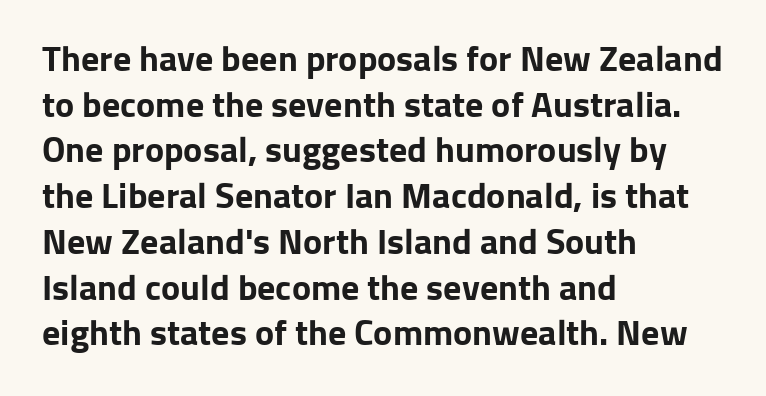
Q: Is the text bold? A: Yes.
Q: Is the text italic (slanted)? A: No, it is upright.
Q: Is the typeface a serif or a sans-serif typeface? A: Sans-serif.
Q: Is the text underlined? A: No.
Q: How is the paragraph aligned? A: Left-aligned.
Q: Is the spacing between letters normal or unusually wide? A: Normal.
Q: Is the spacing between lines tight, normal or loose? A: Normal.
Q: Width (condensed, normal, or wide)? A: Normal.
Q: Stroke contrast? A: Low.
Q: x-height? A: Medium.
Q: Monospaced? A: No.
